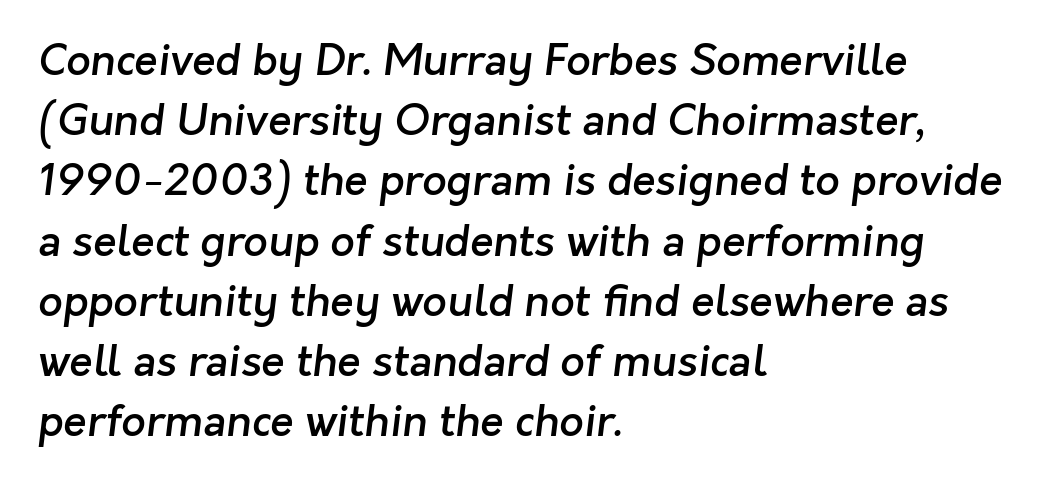
The passage shown has conventional tracking throughout. Unlike a traditional serif, this face leaves its strokes unadorned. Interline gaps are of average width in this sample. Left-aligned paragraph, ragged on the right. As a designer I'd log this as weight 600, semibold.
